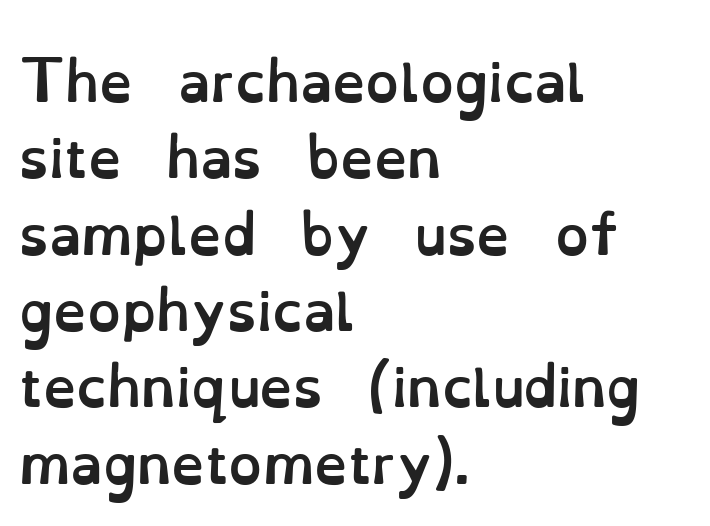
Q: Is the text bold? A: Yes.
Q: Is the text italic (slanted)? A: No, it is upright.
Q: Is the text underlined? A: No.
Q: How is the paragraph aligned? A: Left-aligned.
Q: Is the spacing between letters normal or unusually wide? A: Normal.
Q: Is the spacing between lines tight, normal or loose? A: Normal.
Q: Width (condensed, normal, or wide)? A: Normal.
Q: Stroke contrast? A: Low.
Q: x-height? A: Small.
Q: Monospaced? A: No.
